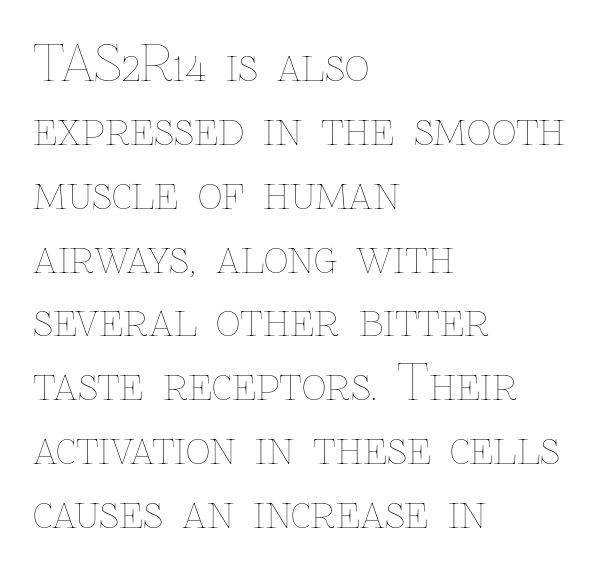
Q: Is the text bold? A: No.
Q: Is the text italic (slanted)? A: No, it is upright.
Q: Is the text underlined? A: No.
Q: How is the paragraph aligned? A: Left-aligned.
Q: Is the spacing between letters normal or unusually wide? A: Normal.
Q: Is the spacing between lines tight, normal or loose? A: Normal.
Q: Width (condensed, normal, or wide)? A: Normal.
Q: Stroke contrast? A: Low.
Q: x-height? A: Medium.
Q: Monospaced? A: No.
